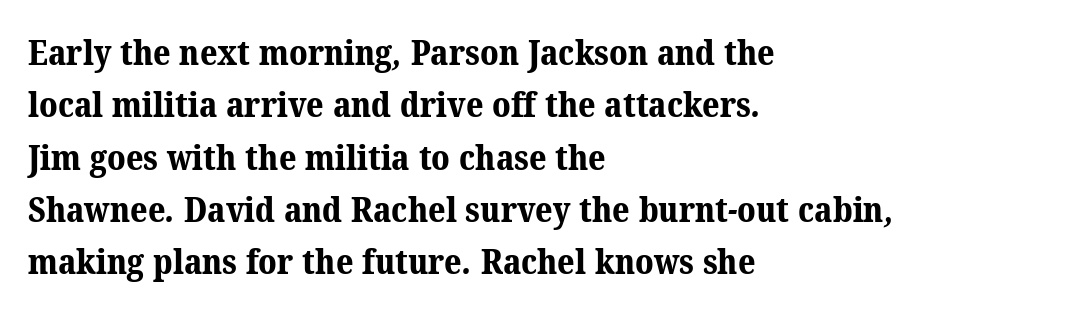
If you measured baseline to baseline, you'd find a middling distance. Spacing verdict: proportional, widths tailored to each character. Words appear dense and cohesive because spacing is normal. Alignment: flush left. The font family rendered here belongs to the serif group.
